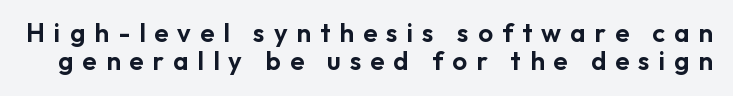
The image shows 26 px text type, upright; set tight line spacing (1.06x), unusually wide letter spacing (+0.35 em), not underlined.
